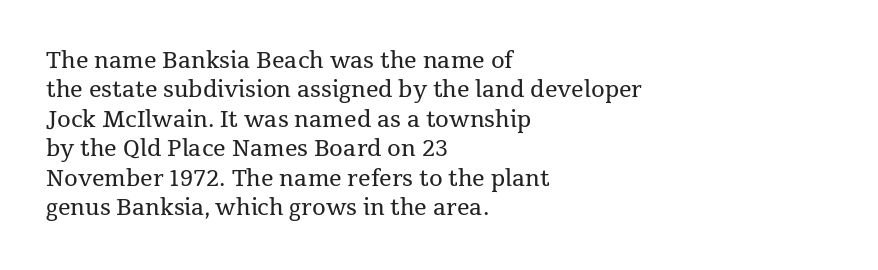
The image shows 22 px text type, upright; set left-aligned, normal line spacing (1.34x), normal letter spacing, not underlined.
